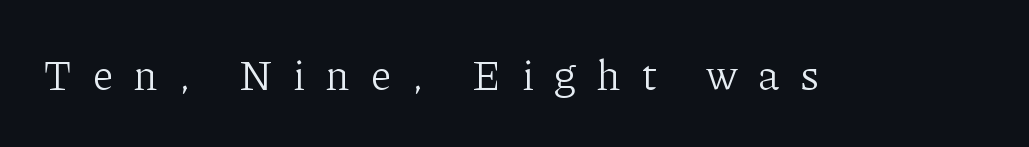
Q: Is the text bold? A: No.
Q: Is the text italic (slanted)? A: No, it is upright.
Q: Is the typeface a serif or a sans-serif typeface? A: Serif.
Q: Is the text underlined? A: No.
Q: Is the spacing between letters normal or unusually wide? A: Unusually wide.
Q: Width (condensed, normal, or wide)? A: Normal.
Q: Stroke contrast? A: Low.
Q: x-height? A: Medium.
Q: Monospaced? A: No.
